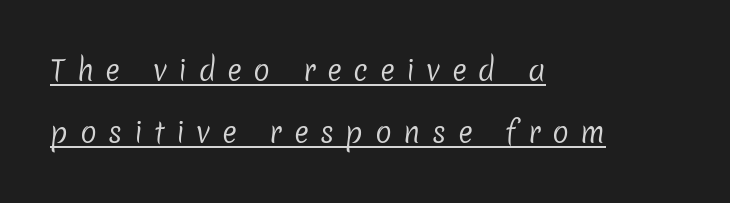
{"serif": "no", "bold": "no", "weight": "regular", "width": "normal", "stroke_contrast": "low", "x_height": "medium", "monospaced": "no", "underline": "yes", "align": "left", "line_spacing": "loose", "line_spacing_ratio": 2.2, "letter_spacing": "wide", "letter_spacing_em": 0.41, "glyph_px": 28}
